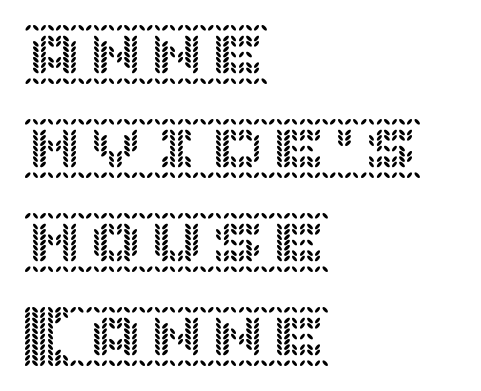
Q: Is the text italic (slanted)? A: No, it is upright.
Q: Is the text underlined? A: No.
Q: How is the paragraph aligned? A: Left-aligned.
Q: Is the spacing between letters normal or unusually wide? A: Normal.
Q: Is the spacing between lines tight, normal or loose? A: Normal.
Q: Width (condensed, normal, or wide)? A: Normal.
Q: x-height? A: Large.
